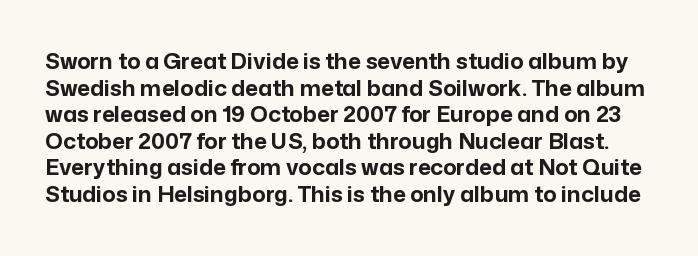
The image shows 22 px bold type, upright; set line spacing 1.21x, normal letter spacing, not underlined.
